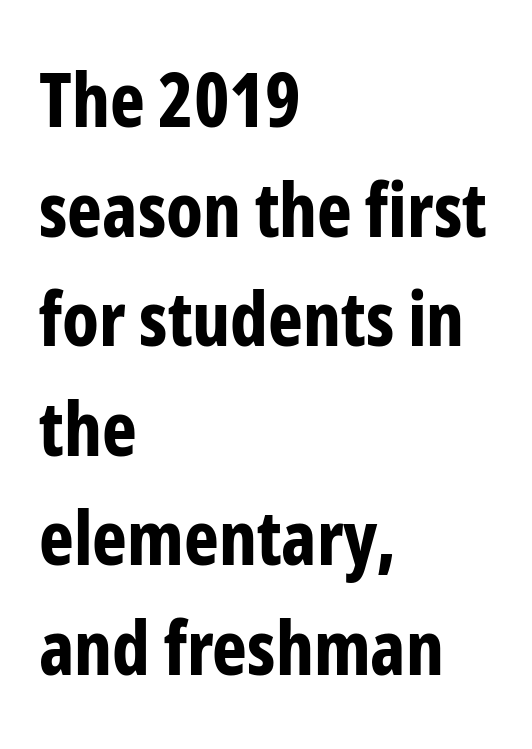
{"serif": "no", "italic": "no", "bold": "yes", "weight": "bold", "width": "condensed", "stroke_contrast": "low", "x_height": "medium", "monospaced": "no", "underline": "no", "align": "left", "line_spacing": "normal", "line_spacing_ratio": 1.48, "letter_spacing": "normal", "letter_spacing_em": 0.0, "glyph_px": 74}
